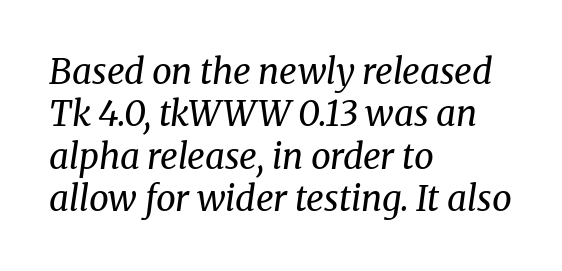
The image shows 35 px regular-weight serif type, italic (leaning right); set left-aligned, line spacing 1.21x, normal letter spacing, not underlined; medium stroke contrast and a medium x-height.
